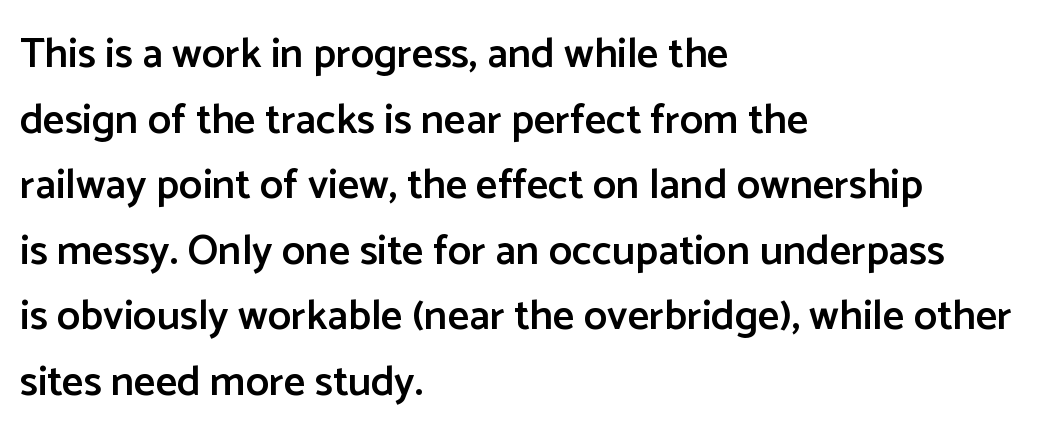
Q: Is the text bold? A: Semi-bold.
Q: Is the text italic (slanted)? A: No, it is upright.
Q: Is the typeface a serif or a sans-serif typeface? A: Sans-serif.
Q: Is the text underlined? A: No.
Q: How is the paragraph aligned? A: Left-aligned.
Q: Is the spacing between letters normal or unusually wide? A: Normal.
Q: Is the spacing between lines tight, normal or loose? A: Normal.
Q: Width (condensed, normal, or wide)? A: Normal.
Q: Stroke contrast? A: Low.
Q: x-height? A: Medium.
Q: Monospaced? A: No.
